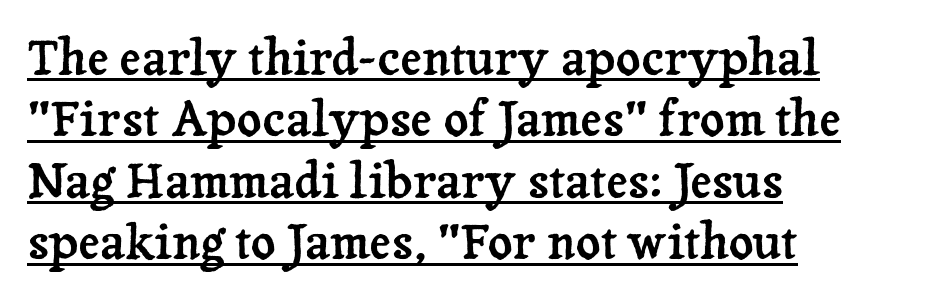
{"serif": "yes", "italic": "no", "width": "normal", "stroke_contrast": "low", "x_height": "medium", "monospaced": "no", "underline": "yes", "align": "left", "line_spacing": "normal", "line_spacing_ratio": 1.28, "letter_spacing": "normal", "letter_spacing_em": 0.0, "glyph_px": 48}
